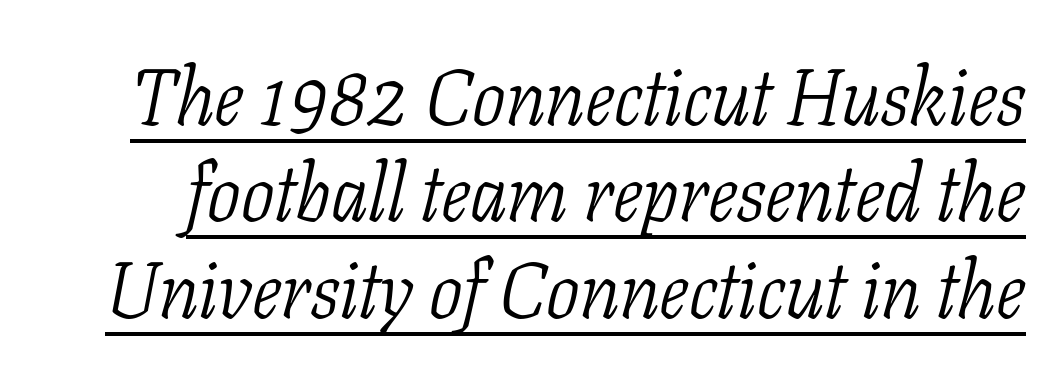
{"serif": "yes", "italic": "yes", "lean": "right", "slant_degrees": 11, "bold": "no", "weight": "light", "width": "condensed", "stroke_contrast": "low", "x_height": "medium", "monospaced": "no", "underline": "yes", "line_spacing_ratio": 1.22, "letter_spacing": "normal", "letter_spacing_em": 0.0, "glyph_px": 79}
